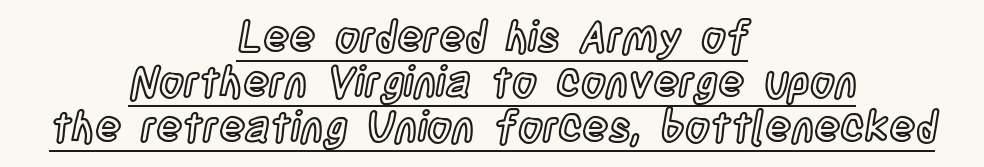
This sample is center-justified, so both line endings float freely. Successive baselines arrive quickly, one right under another. Caption: standard tracking, unaltered. The face used here is proportionally spaced, like ordinary book or web type.
